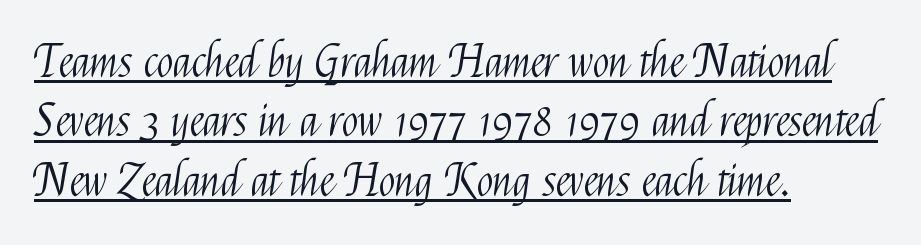
The image shows 44 px light, condensed sans-serif type; set left-aligned, normal line spacing (1.35x), normal letter spacing, underlined; medium stroke contrast and a medium x-height.
